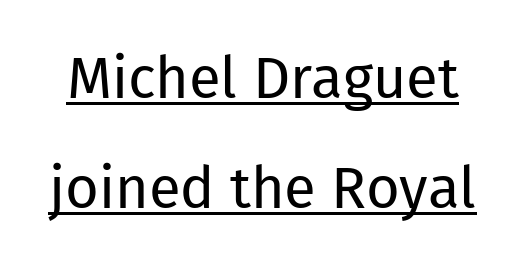
{"serif": "no", "italic": "no", "bold": "no", "weight": "regular", "width": "normal", "stroke_contrast": "low", "x_height": "medium", "monospaced": "no", "underline": "yes", "line_spacing_ratio": 1.89, "letter_spacing": "normal", "letter_spacing_em": 0.0, "glyph_px": 58}
